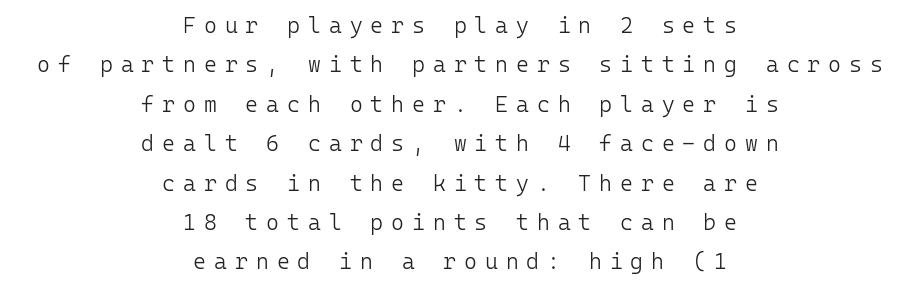
Q: Is the text bold? A: No.
Q: Is the text italic (slanted)? A: No, it is upright.
Q: Is the text underlined? A: No.
Q: How is the paragraph aligned? A: Centered.
Q: Is the spacing between letters normal or unusually wide? A: Unusually wide.
